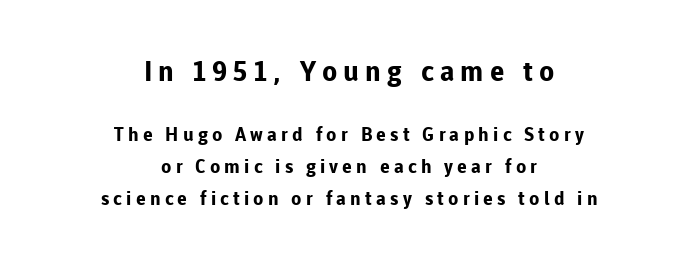
The characters display no serif detailing; their extremities are plain. Caption: multi-line text, centered on the measure. Tracking value appears strongly positive — letters spread wide. The lettering holds an erect, upright posture throughout. Underlining? Definitely not there. The line-height multiplier appears to be the usual default.
